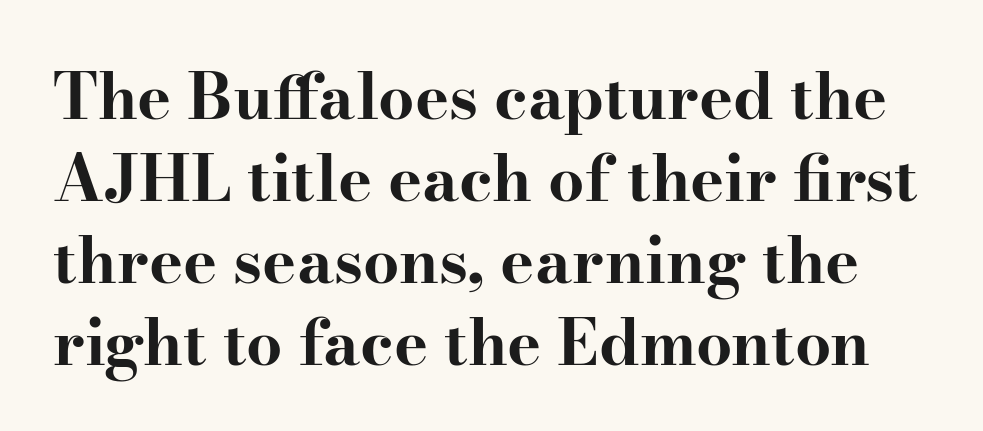
Q: Is the text bold? A: Yes.
Q: Is the text italic (slanted)? A: No, it is upright.
Q: Is the typeface a serif or a sans-serif typeface? A: Serif.
Q: Is the text underlined? A: No.
Q: Is the spacing between letters normal or unusually wide? A: Normal.
Q: Is the spacing between lines tight, normal or loose? A: Normal.
Q: Width (condensed, normal, or wide)? A: Wide.
Q: Stroke contrast? A: High.
Q: x-height? A: Small.
Q: Monospaced? A: No.
